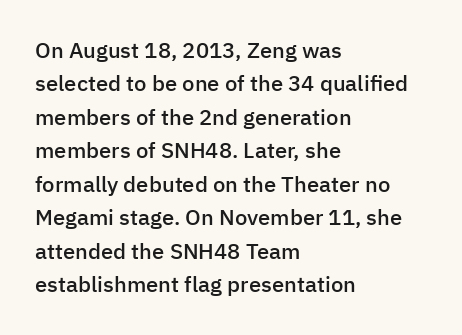
{"italic": "no", "bold": "semi", "underline": "no", "align": "left", "line_spacing": "normal", "line_spacing_ratio": 1.52, "letter_spacing": "normal", "letter_spacing_em": 0.0, "glyph_px": 22}
